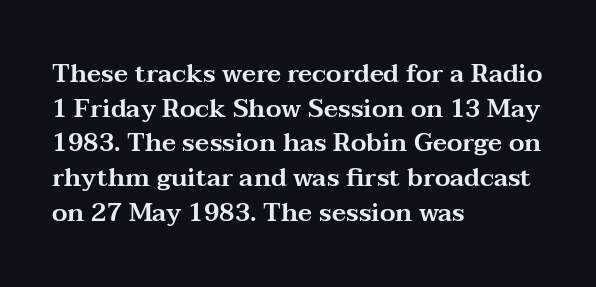
Has an underline been added? It has not. Observe the ordinary spacing: letters are neighbours, not strangers. What's the leading like? Ordinary, nothing unusual. Reading down the block, your eye returns to a fixed left position each line. Every character sits straight up, as roman type does.
